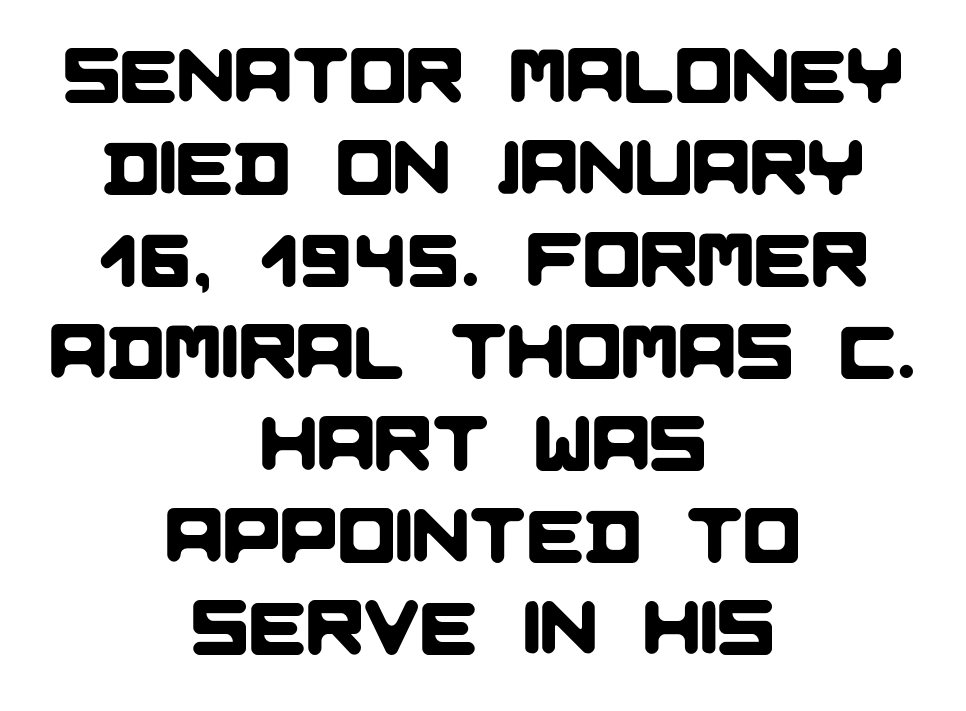
The words here are not underlined. Examine the stroke ends and you'll find no serifs. Note the varied advance widths — an 'i' is clearly narrower than an 'm'. Tracking value appears to be zero — textbook default spacing. If you folded the block vertically in half, each line would mirror itself in length.
